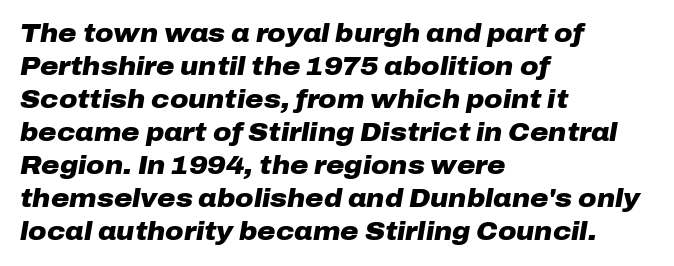
The image shows 25 px bold type, italic (leaning right); set left-aligned, normal line spacing (1.32x), normal letter spacing, not underlined.
